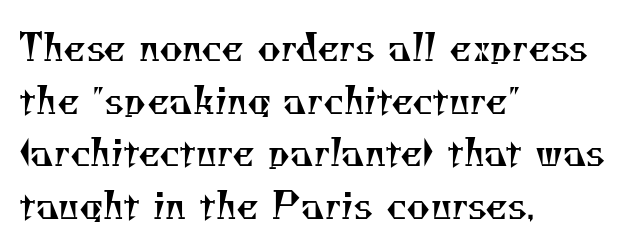
The designer went with a serif here, giving each stem small feet. This sample uses plain, unmodified letter spacing. You could not count columns in this text — the font is proportionally spaced. Stems and bowls with no extra thickness — not bold.
